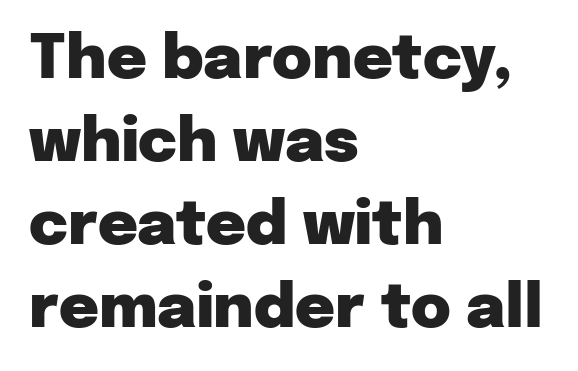
{"serif": "no", "italic": "no", "bold": "yes", "weight": "heavy", "width": "normal", "stroke_contrast": "low", "x_height": "medium", "monospaced": "no", "underline": "no", "align": "left", "line_spacing": "normal", "line_spacing_ratio": 1.36, "letter_spacing": "normal", "letter_spacing_em": 0.0, "glyph_px": 61}
